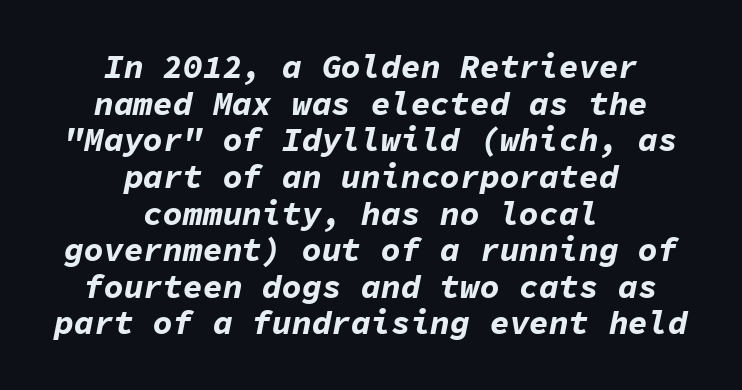
{"italic": "yes", "lean": "right", "slant_degrees": 11, "bold": "yes", "weight": "bold", "width": "normal", "stroke_contrast": "low", "x_height": "medium", "monospaced": "yes", "underline": "no", "align": "center", "line_spacing": "tight", "line_spacing_ratio": 1.11, "letter_spacing": "normal", "letter_spacing_em": 0.0, "glyph_px": 33}
